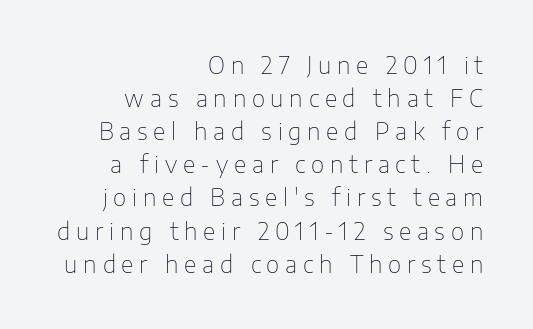
The image shows 23 px text type, upright; set right-aligned, normal line spacing (1.44x), unusually wide letter spacing (+0.25 em), not underlined.
